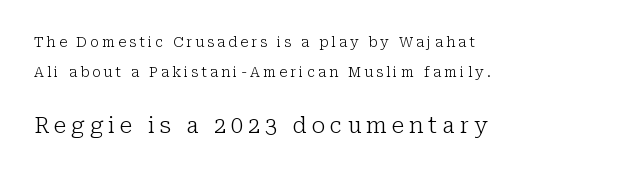
The typeface has the unassuming heft of standard copy or less. A typesetter would call this leading open, well beyond the default. The setting favours the left margin, as ordinary paragraphs usually do. A typesetter would mark this as roman, not italic.
